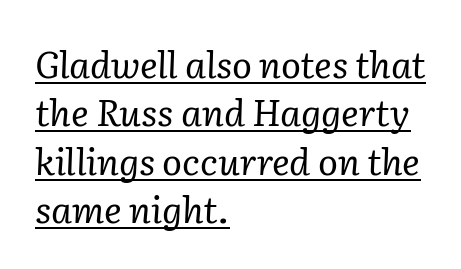
Italic? Definitely — the glyphs are oblique. How are the letters spaced? Ordinarily, with no added tracking. You could not count columns in this text — the font is proportionally spaced. One glance says typical: line gaps are just what's usual.
